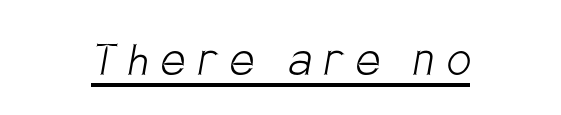
Q: Is the text bold? A: No.
Q: Is the typeface a serif or a sans-serif typeface? A: Sans-serif.
Q: Is the text underlined? A: Yes.
Q: Is the spacing between letters normal or unusually wide? A: Unusually wide.
Q: Width (condensed, normal, or wide)? A: Condensed.
Q: Stroke contrast? A: Low.
Q: x-height? A: Large.
Q: Monospaced? A: No.
